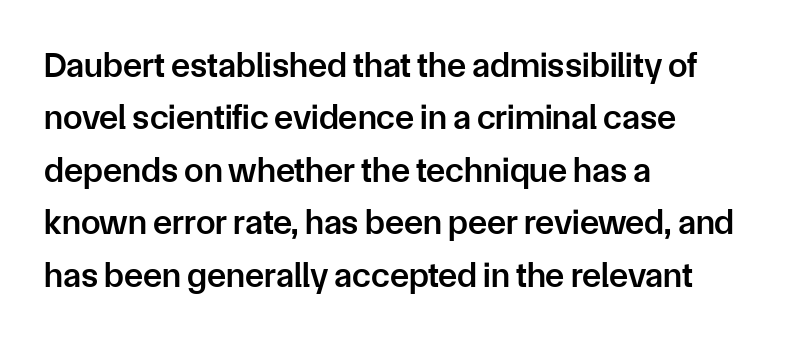
{"serif": "no", "italic": "no", "bold": "semi", "weight": "semibold", "width": "normal", "stroke_contrast": "low", "x_height": "medium", "monospaced": "no", "underline": "no", "align": "left", "line_spacing": "normal", "line_spacing_ratio": 1.5, "letter_spacing": "normal", "letter_spacing_em": 0.0, "glyph_px": 35}
